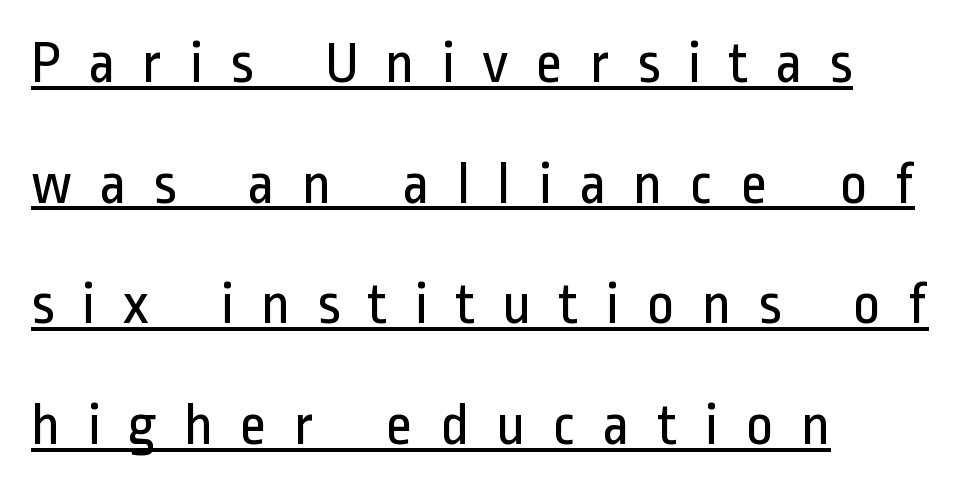
The leading is generous, giving the passage an open texture. Grotesque or geometric, the face here clearly has no serifs. Horizontally, the lines are justified to the leading edge only. Is the stroke heavy? The answer is a plain regular-or-lighter.
